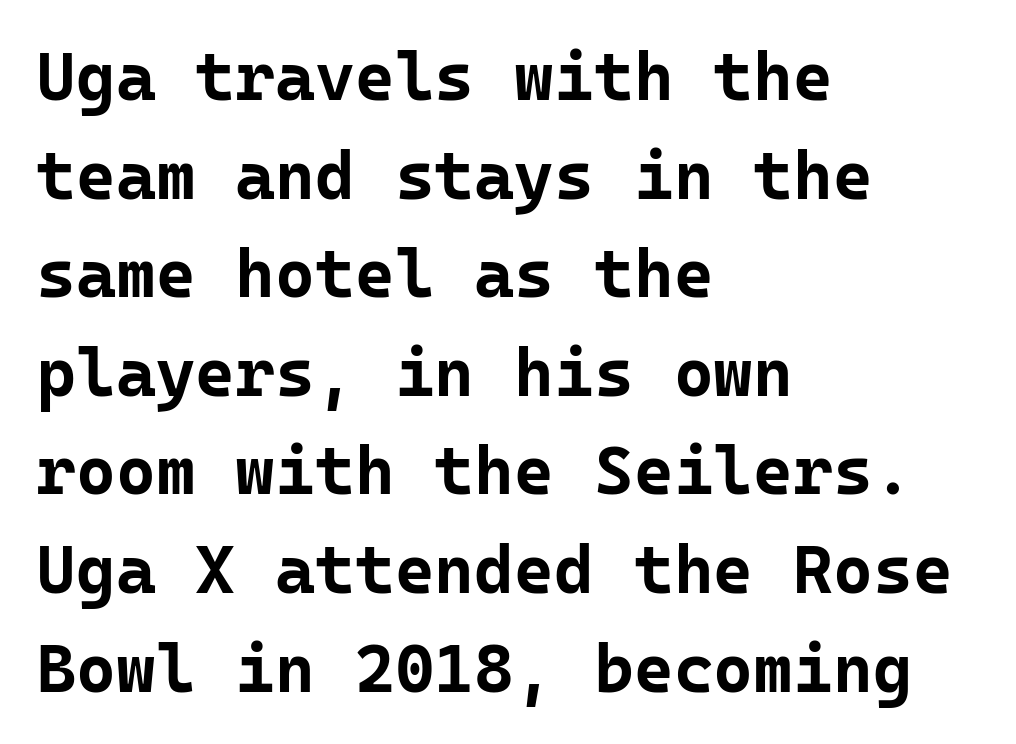
The passage shown stacks its lines at a standard gap. These lines were composed using upright roman letters. Regarding serifs, this sample does without them. This sample uses plain, unmodified letter spacing.
